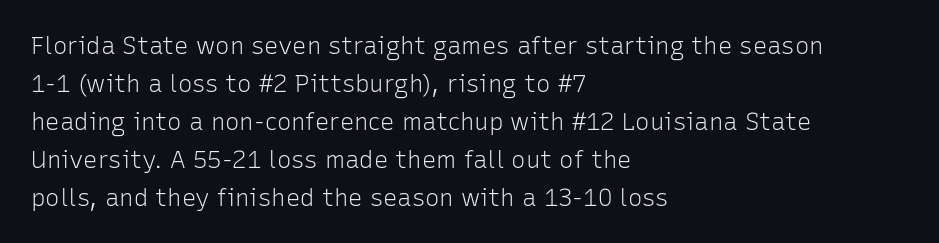
Caption: standard tracking, unaltered. How would I describe the line gaps? Plain and ordinary. Notice how the stems are strictly vertical — no italics here. The typeface has the unassuming heft of standard copy or less. The lines are quadded left.
